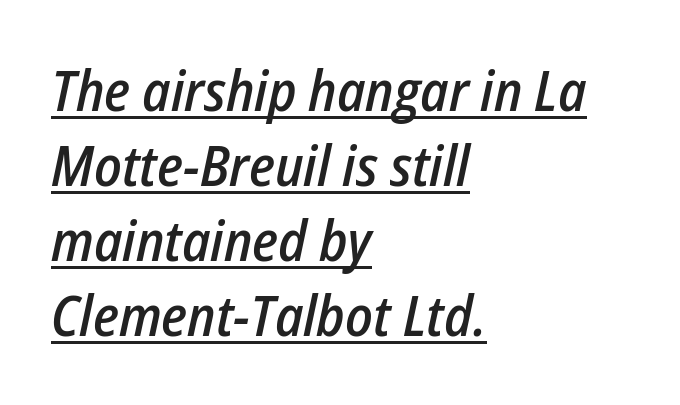
{"italic": "yes", "lean": "right", "slant_degrees": 12, "bold": "semi", "weight": "semibold", "width": "condensed", "stroke_contrast": "low", "x_height": "medium", "monospaced": "no", "underline": "yes", "align": "left", "line_spacing": "normal", "line_spacing_ratio": 1.34, "letter_spacing": "normal", "letter_spacing_em": 0.0, "glyph_px": 56}
